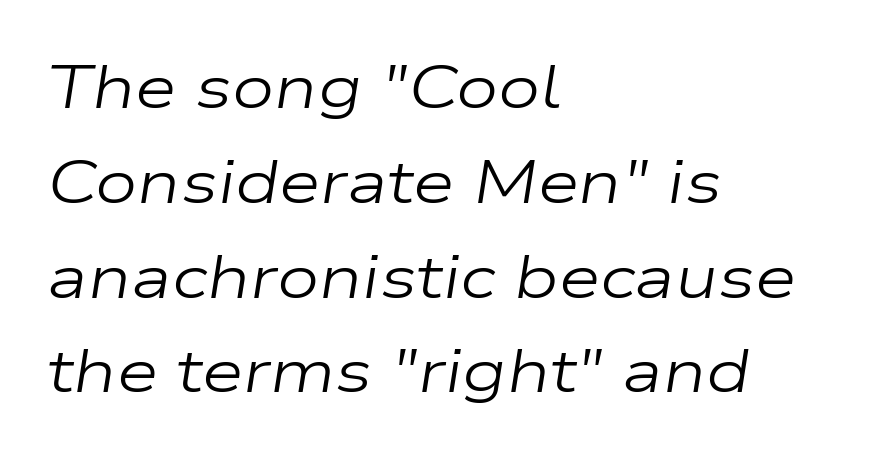
{"italic": "yes", "lean": "right", "slant_degrees": 9, "bold": "no", "weight": "regular", "width": "wide", "stroke_contrast": "low", "x_height": "medium", "monospaced": "no", "underline": "no", "align": "left", "line_spacing": "normal", "line_spacing_ratio": 1.58, "letter_spacing": "normal", "letter_spacing_em": 0.0, "glyph_px": 60}
